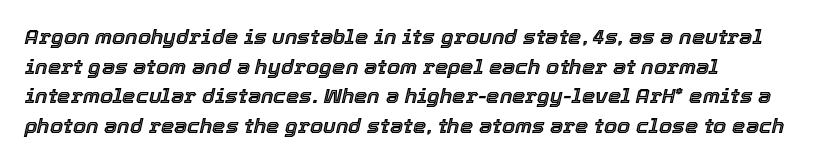
Notice how the stems are inclined rather than vertical — that's the hallmark of italics. These lines sit exactly where default settings would place them. Words float on clear page, feet unadorned. A typesetter would call this zero additional tracking. This rendering uses left alignment, leaving the right contour irregular.
